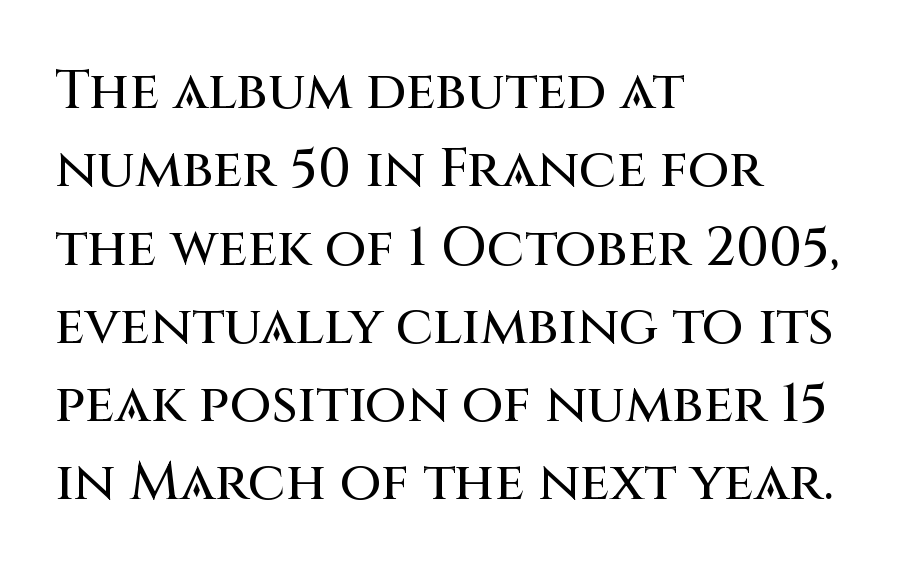
Q: Is the text italic (slanted)? A: No, it is upright.
Q: Is the typeface a serif or a sans-serif typeface? A: Sans-serif.
Q: Is the text underlined? A: No.
Q: How is the paragraph aligned? A: Left-aligned.
Q: Is the spacing between letters normal or unusually wide? A: Normal.
Q: Is the spacing between lines tight, normal or loose? A: Normal.
Q: Width (condensed, normal, or wide)? A: Normal.
Q: Stroke contrast? A: Medium.
Q: x-height? A: Large.
Q: Monospaced? A: No.
